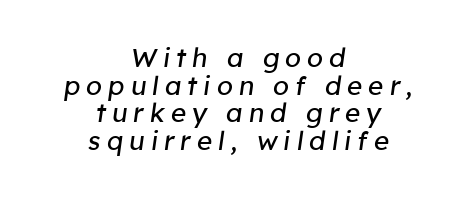
The image shows 26 px text type, italic (leaning right); set centered, tight line spacing (1.06x), unusually wide letter spacing (+0.23 em), not underlined.
